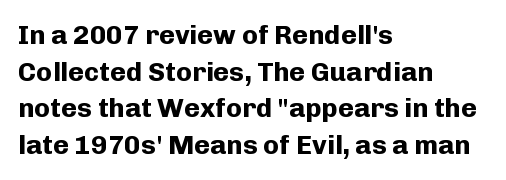
{"italic": "no", "bold": "yes", "underline": "no", "align": "left", "line_spacing": "normal", "line_spacing_ratio": 1.36, "letter_spacing": "normal", "letter_spacing_em": 0.0, "glyph_px": 27}
